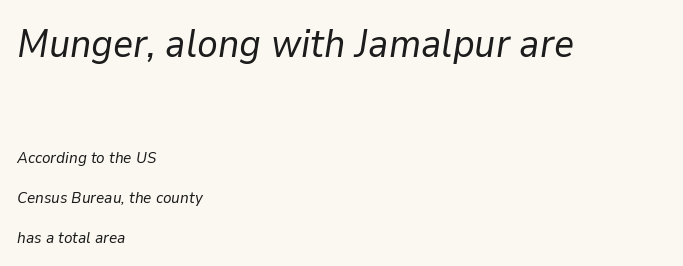
Q: Is the text bold? A: No.
Q: Is the text italic (slanted)? A: Yes, it leans right by about 9 degrees.
Q: Is the text underlined? A: No.
Q: How is the paragraph aligned? A: Left-aligned.
Q: Is the spacing between letters normal or unusually wide? A: Normal.
Q: Is the spacing between lines tight, normal or loose? A: Loose.
Q: Which block of text is set in a larger size, the first (top) or the second (bottom)? A: The first (top) one.
Q: Width (condensed, normal, or wide)? A: Normal.
Q: Stroke contrast? A: Low.
Q: x-height? A: Medium.
Q: Monospaced? A: No.
